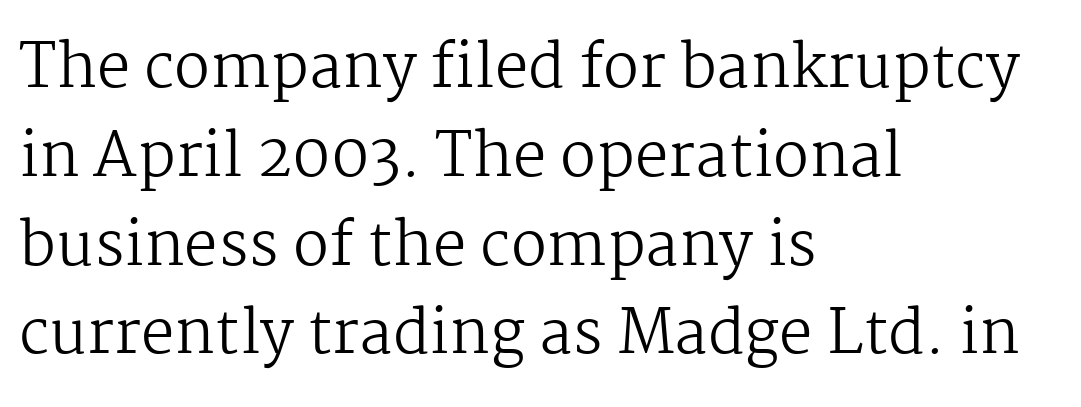
Q: Is the text bold? A: No.
Q: Is the text italic (slanted)? A: No, it is upright.
Q: Is the typeface a serif or a sans-serif typeface? A: Serif.
Q: Is the text underlined? A: No.
Q: How is the paragraph aligned? A: Left-aligned.
Q: Is the spacing between letters normal or unusually wide? A: Normal.
Q: Is the spacing between lines tight, normal or loose? A: Normal.
Q: Width (condensed, normal, or wide)? A: Normal.
Q: Stroke contrast? A: Medium.
Q: x-height? A: Medium.
Q: Monospaced? A: No.
